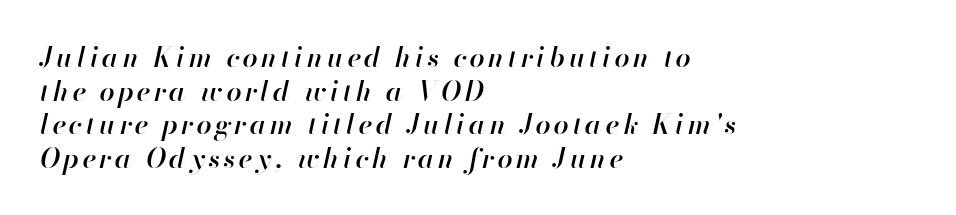
If you drew a line through each stem, it would be angled. These lines carry some extra weight — a demibold, not a full bold. One glance says typical: line gaps are just what's usual. If you drew a ruler down the left edge, every line would touch it.
